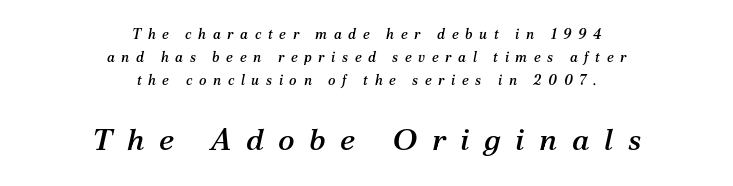
The image shows 31 px serif type, italic (leaning right); set centered, normal line spacing (1.65x), unusually wide letter spacing (+0.47 em), not underlined; the second (bottom) block is 2.21x larger; medium stroke contrast and a medium x-height.
